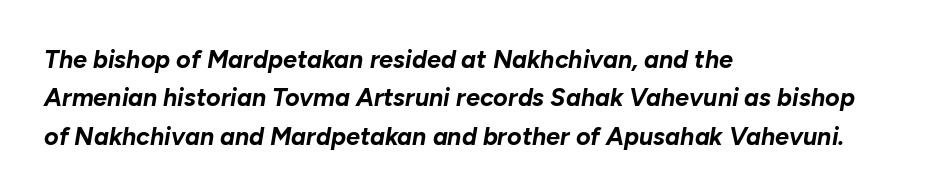
{"italic": "yes", "lean": "right", "slant_degrees": 10, "bold": "yes", "underline": "no", "align": "left", "line_spacing": "normal", "line_spacing_ratio": 1.54, "letter_spacing": "normal", "letter_spacing_em": 0.0, "glyph_px": 25}
